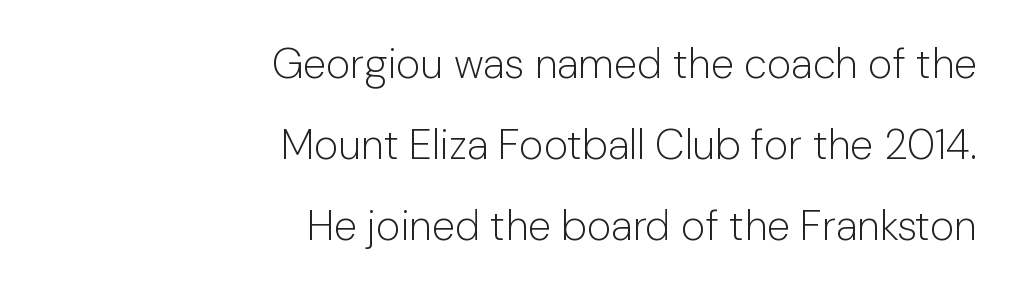
Q: Is the text bold? A: No.
Q: Is the text italic (slanted)? A: No, it is upright.
Q: Is the typeface a serif or a sans-serif typeface? A: Sans-serif.
Q: Is the text underlined? A: No.
Q: How is the paragraph aligned? A: Right-aligned.
Q: Is the spacing between letters normal or unusually wide? A: Normal.
Q: Is the spacing between lines tight, normal or loose? A: Loose.
Q: Width (condensed, normal, or wide)? A: Normal.
Q: Stroke contrast? A: Low.
Q: x-height? A: Medium.
Q: Monospaced? A: No.
